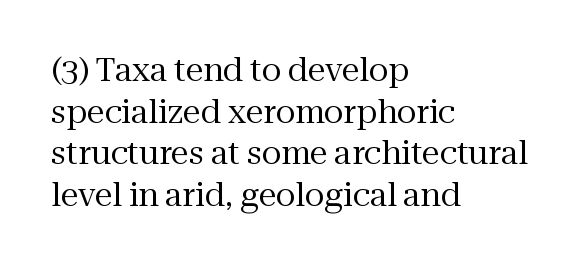
The image shows 32 px regular-weight serif type, upright; set left-aligned, normal line spacing (1.3x), normal letter spacing, not underlined; medium stroke contrast and a medium x-height.
